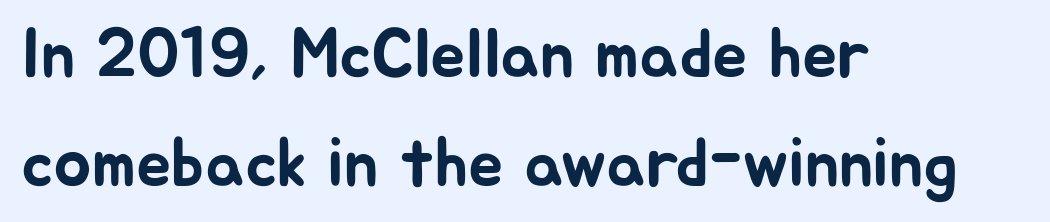
Q: Is the text italic (slanted)? A: No, it is upright.
Q: Is the typeface a serif or a sans-serif typeface? A: Sans-serif.
Q: Is the text underlined? A: No.
Q: How is the paragraph aligned? A: Left-aligned.
Q: Is the spacing between letters normal or unusually wide? A: Normal.
Q: Is the spacing between lines tight, normal or loose? A: Normal.
Q: Width (condensed, normal, or wide)? A: Normal.
Q: Stroke contrast? A: Low.
Q: x-height? A: Medium.
Q: Monospaced? A: No.
